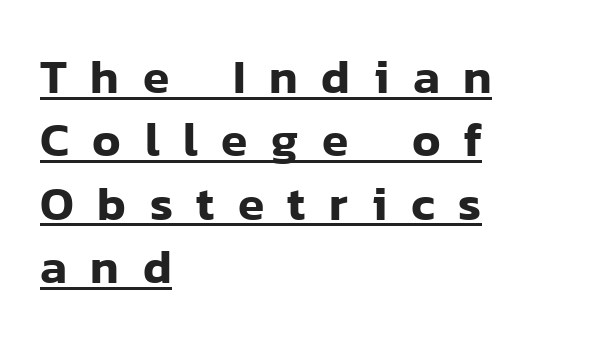
The image shows 48 px sans-serif type, upright; set left-aligned, normal line spacing (1.32x), unusually wide letter spacing (+0.49 em), underlined; low stroke contrast and a medium x-height.
